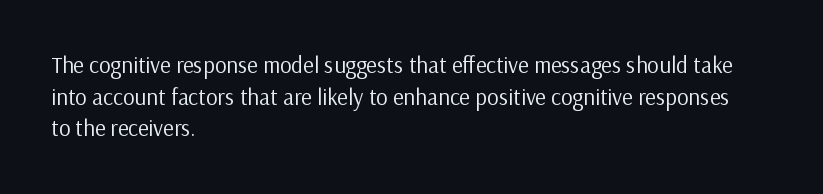
The strokes are not fattened; the text isn't bold. Beneath every word, the page is bare. Every row of glyphs begins at an identical x-position on the left. In terms of posture, this sample is upright.
